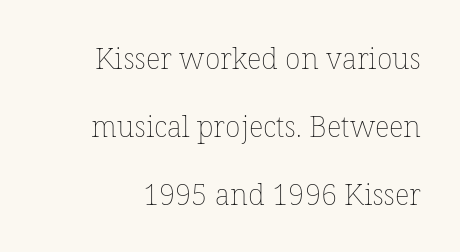
The image shows 29 px thin type, upright; set loose line spacing (2.34x), normal letter spacing, not underlined; low stroke contrast and a medium x-height.
